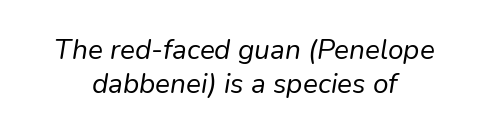
Q: Is the text bold? A: No.
Q: Is the text italic (slanted)? A: Yes, it leans right by about 9 degrees.
Q: Is the text underlined? A: No.
Q: How is the paragraph aligned? A: Centered.
Q: Is the spacing between letters normal or unusually wide? A: Normal.
Q: Width (condensed, normal, or wide)? A: Normal.
Q: Stroke contrast? A: Low.
Q: x-height? A: Medium.
Q: Monospaced? A: No.
